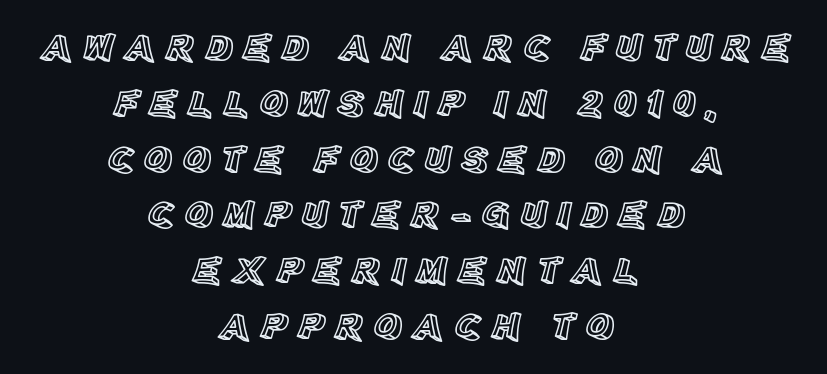
Substantial extra tracking has been applied to these lines. You could not count columns in this text — the font is proportionally spaced. How would I describe the line gaps? Plain and ordinary. The space beneath each line is pristine and unruled. Short and long lines alike share a common midpoint.
